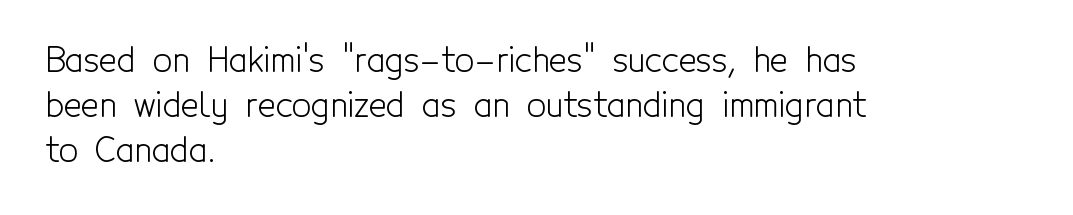
{"serif": "no", "italic": "no", "bold": "no", "weight": "light", "width": "condensed", "x_height": "medium", "monospaced": "no", "underline": "no", "align": "left", "line_spacing": "normal", "line_spacing_ratio": 1.32, "letter_spacing": "normal", "letter_spacing_em": 0.0, "glyph_px": 34}
